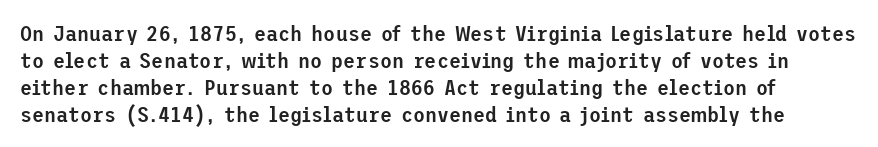
{"italic": "no", "bold": "semi", "underline": "no", "line_spacing_ratio": 1.22, "letter_spacing": "normal", "letter_spacing_em": 0.0, "glyph_px": 22}
